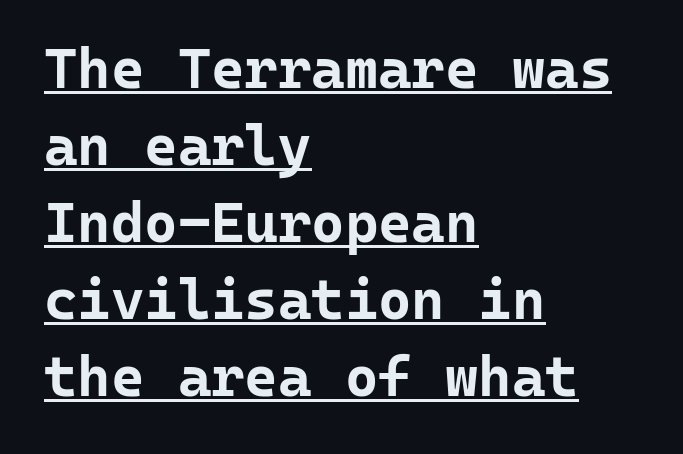
Honestly, the letter spacing is just normal — you wouldn't notice it. This rendering uses left alignment, leaving the right contour irregular. Honestly, the row spacing looks completely unremarkable. The words here are underlined. Note the uniform advance width — an 'i' takes as much space as an 'm'.
